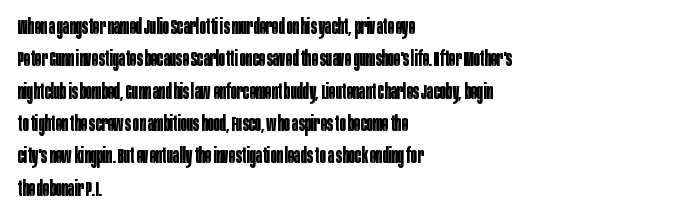
Q: Is the text bold? A: Yes.
Q: Is the text italic (slanted)? A: No, it is upright.
Q: Is the text underlined? A: No.
Q: How is the paragraph aligned? A: Left-aligned.
Q: Is the spacing between letters normal or unusually wide? A: Normal.
Q: Is the spacing between lines tight, normal or loose? A: Normal.
